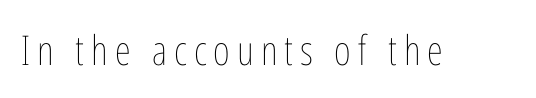
{"italic": "no", "bold": "no", "weight": "thin", "width": "condensed", "stroke_contrast": "low", "x_height": "medium", "monospaced": "no", "underline": "no", "glyph_px": 41}
